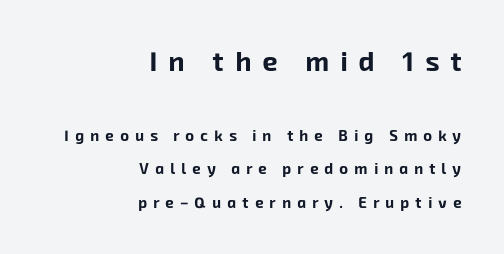
The image shows 27 px bold type; set right-aligned, loose line spacing (2.23x), unusually wide letter spacing (+0.41 em), not underlined; the first (top) block is 1.8x larger.
